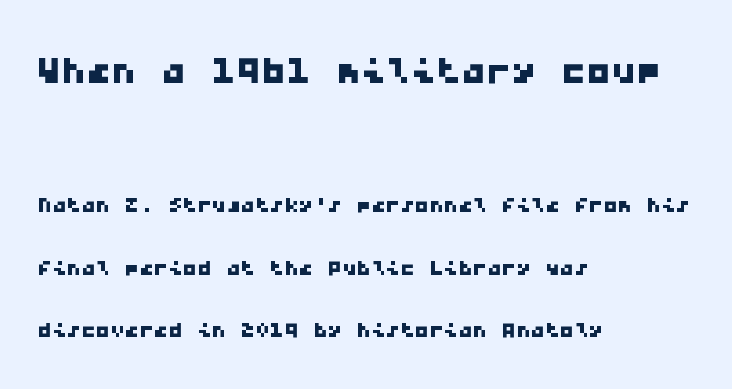
{"serif": "no", "width": "wide", "stroke_contrast": "low", "x_height": "medium", "monospaced": "yes", "underline": "no", "align": "left", "line_spacing": "loose", "line_spacing_ratio": 2.16, "letter_spacing": "normal", "letter_spacing_em": 0.0, "larger_block": "first", "size_ratio": 1.72, "glyph_px": 50}
